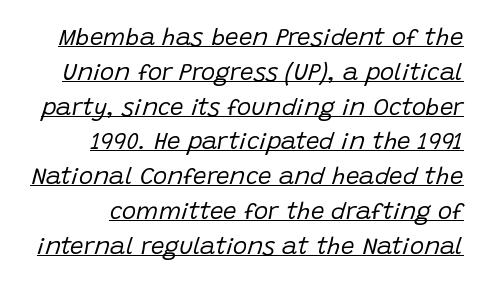
{"italic": "yes", "lean": "right", "slant_degrees": 15, "bold": "no", "underline": "yes", "line_spacing": "normal", "line_spacing_ratio": 1.45, "letter_spacing": "normal", "letter_spacing_em": 0.0, "glyph_px": 24}
